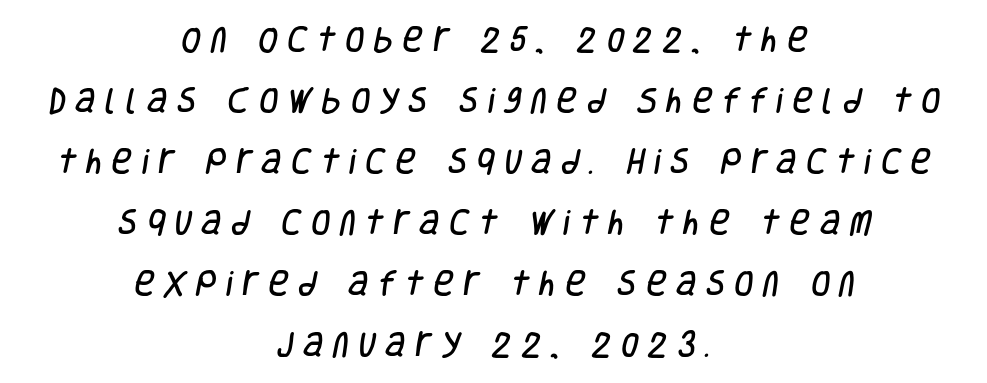
The image shows 28 px condensed sans-serif type; set centered, loose line spacing (2.18x), unusually wide letter spacing (+0.34 em), not underlined; low stroke contrast and a large x-height.
